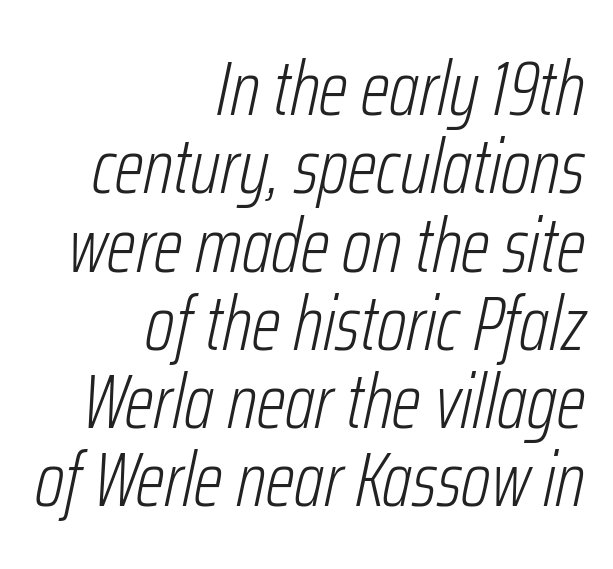
The image shows 76 px light, condensed type, italic (leaning right); set right-aligned, tight line spacing (1.03x), normal letter spacing, not underlined; low stroke contrast and a medium x-height.
